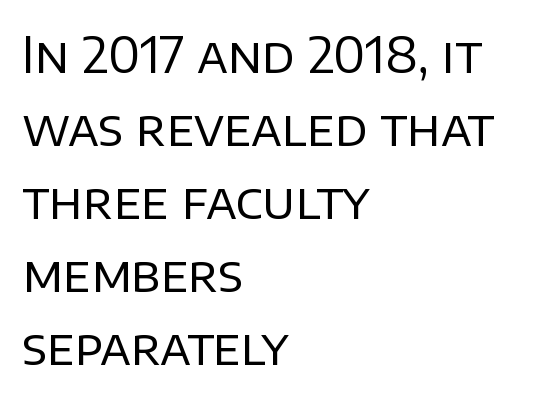
{"serif": "no", "italic": "no", "bold": "no", "weight": "regular", "width": "normal", "stroke_contrast": "low", "x_height": "large", "monospaced": "no", "underline": "no", "align": "left", "line_spacing": "normal", "line_spacing_ratio": 1.49, "letter_spacing": "normal", "letter_spacing_em": 0.0, "glyph_px": 49}
